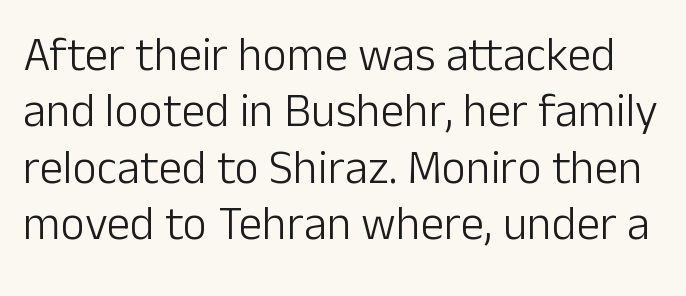
Quick note: not italic, upright. Type style note: lacks serifs. Clear beneath every line of the passage. The rendering uses natural spacing where letterforms have individual widths.
